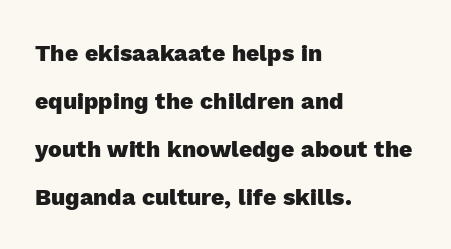
The image shows 23 px bold type, upright; set left-aligned, loose line spacing (2.09x), normal letter spacing, not underlined.
